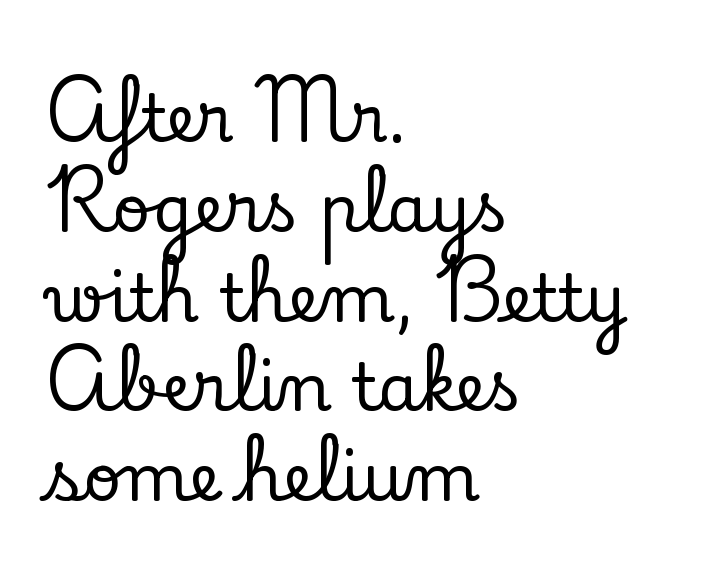
Clear beneath every line of the passage. The passage shown is typeset with a serif family. Nobody touched the tracking dial on this one. Spacing verdict: proportional, widths tailored to each character.
